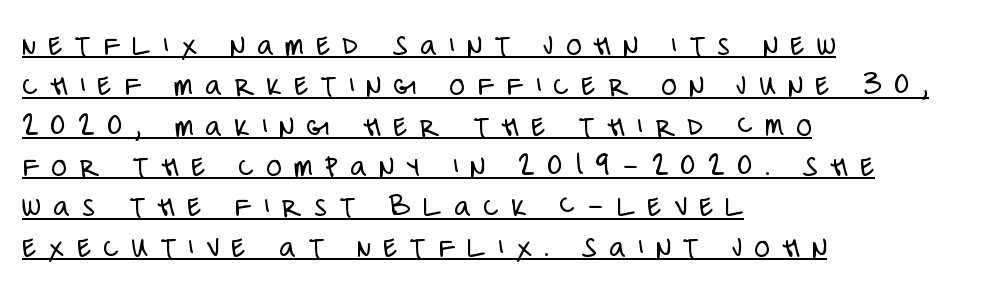
Q: Is the text bold? A: No.
Q: Is the text italic (slanted)? A: No, it is upright.
Q: Is the typeface a serif or a sans-serif typeface? A: Sans-serif.
Q: Is the text underlined? A: Yes.
Q: How is the paragraph aligned? A: Left-aligned.
Q: Is the spacing between letters normal or unusually wide? A: Unusually wide.
Q: Is the spacing between lines tight, normal or loose? A: Normal.
Q: Width (condensed, normal, or wide)? A: Condensed.
Q: Stroke contrast? A: Low.
Q: x-height? A: Large.
Q: Monospaced? A: No.
